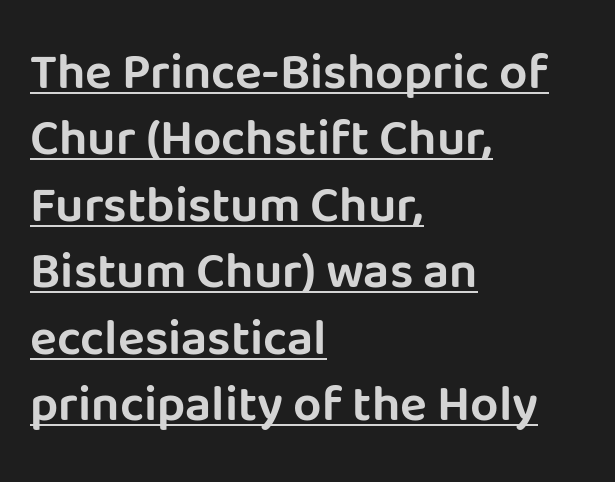
Q: Is the text italic (slanted)? A: No, it is upright.
Q: Is the typeface a serif or a sans-serif typeface? A: Sans-serif.
Q: Is the text underlined? A: Yes.
Q: How is the paragraph aligned? A: Left-aligned.
Q: Is the spacing between letters normal or unusually wide? A: Normal.
Q: Is the spacing between lines tight, normal or loose? A: Normal.
Q: Width (condensed, normal, or wide)? A: Normal.
Q: Stroke contrast? A: Low.
Q: x-height? A: Large.
Q: Monospaced? A: No.
